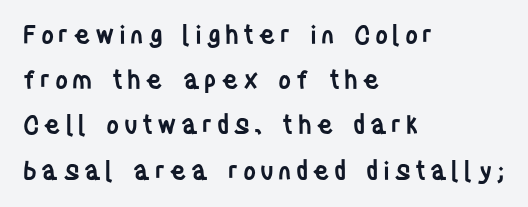
Q: Is the text bold? A: Semi-bold.
Q: Is the text italic (slanted)? A: No, it is upright.
Q: Is the text underlined? A: No.
Q: How is the paragraph aligned? A: Left-aligned.
